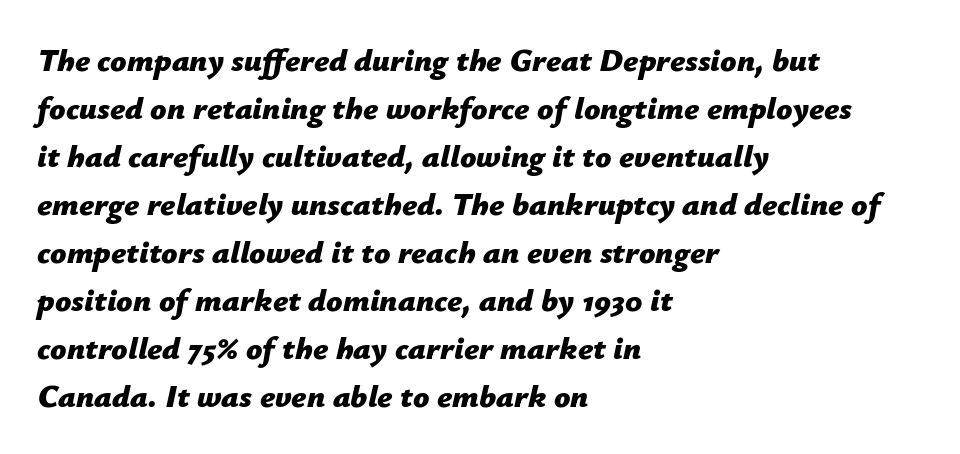
Q: Is the text bold? A: Yes.
Q: Is the text italic (slanted)? A: Yes, it leans right by about 12 degrees.
Q: Is the text underlined? A: No.
Q: How is the paragraph aligned? A: Left-aligned.
Q: Is the spacing between letters normal or unusually wide? A: Normal.
Q: Is the spacing between lines tight, normal or loose? A: Normal.
Q: Width (condensed, normal, or wide)? A: Normal.
Q: Stroke contrast? A: Low.
Q: x-height? A: Medium.
Q: Monospaced? A: No.
